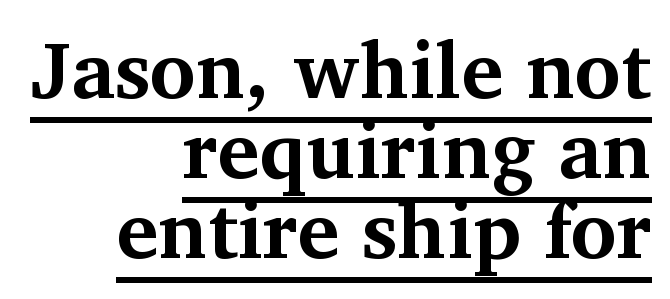
The image shows 79 px bold serif type, upright; set right-aligned, tight line spacing (1.01x), normal letter spacing, underlined; medium stroke contrast and a medium x-height.
